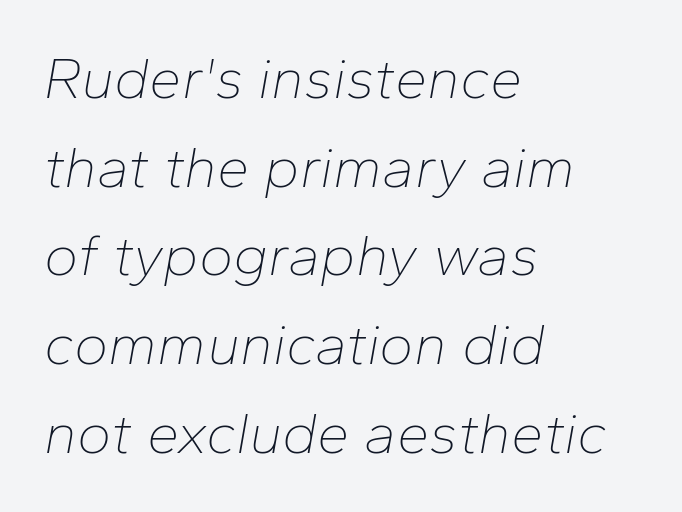
Regular leading. The zone under the glyphs is completely vacant. Students, note that the glyphs here touch the page at normal intervals. The rendering uses natural spacing where letterforms have individual widths.
